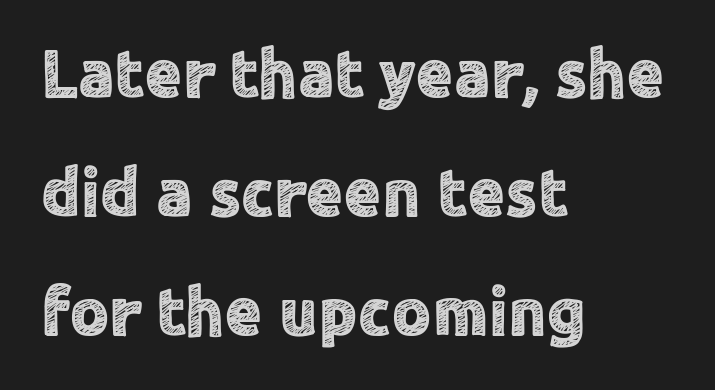
The image shows 68 px sans-serif type, upright; set left-aligned, line spacing 1.75x, normal letter spacing, not underlined; a medium x-height.
